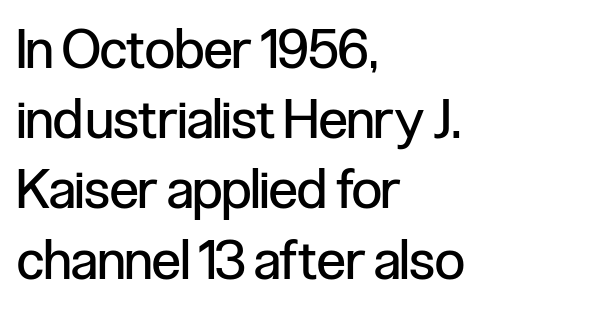
The image shows 54 px regular-weight, condensed sans-serif type, upright; set left-aligned, normal line spacing (1.3x), normal letter spacing, not underlined; low stroke contrast and a medium x-height.
